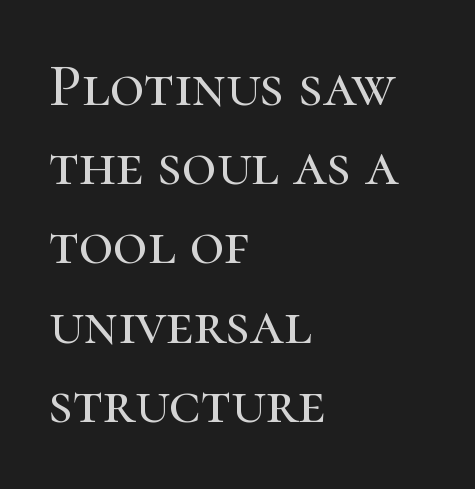
Q: Is the text italic (slanted)? A: No, it is upright.
Q: Is the typeface a serif or a sans-serif typeface? A: Serif.
Q: Is the text underlined? A: No.
Q: How is the paragraph aligned? A: Left-aligned.
Q: Is the spacing between letters normal or unusually wide? A: Normal.
Q: Is the spacing between lines tight, normal or loose? A: Normal.
Q: Width (condensed, normal, or wide)? A: Normal.
Q: Stroke contrast? A: High.
Q: x-height? A: Medium.
Q: Monospaced? A: No.
